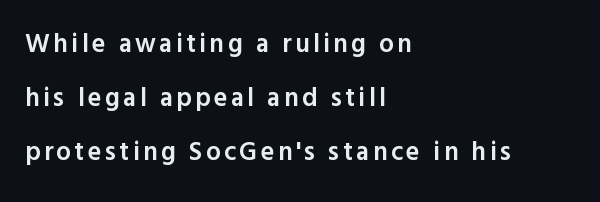
Q: Is the text bold? A: Semi-bold.
Q: Is the text italic (slanted)? A: No, it is upright.
Q: Is the text underlined? A: No.
Q: How is the paragraph aligned? A: Left-aligned.
Q: Is the spacing between lines tight, normal or loose? A: Loose.
